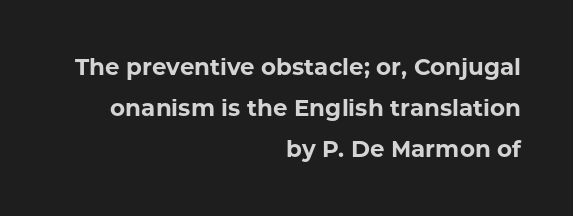
Q: Is the text bold? A: Yes.
Q: Is the text italic (slanted)? A: No, it is upright.
Q: Is the text underlined? A: No.
Q: How is the paragraph aligned? A: Right-aligned.
Q: Is the spacing between letters normal or unusually wide? A: Normal.
